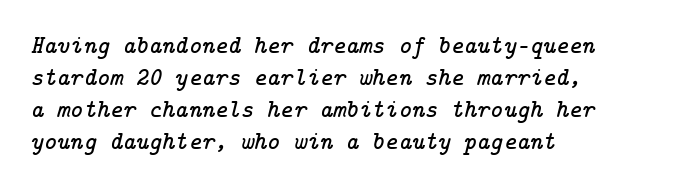
The image shows 25 px text type, italic (leaning right); set left-aligned, normal line spacing (1.28x), normal letter spacing, not underlined.
